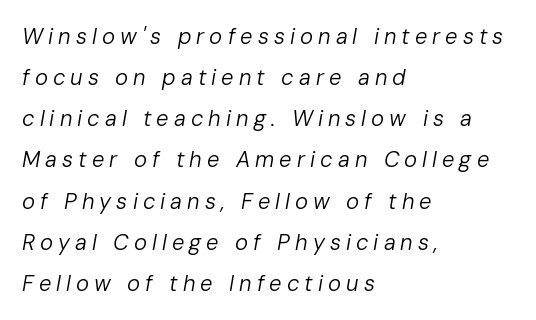
Q: Is the text bold? A: No.
Q: Is the text italic (slanted)? A: Yes, it leans right by about 10 degrees.
Q: Is the text underlined? A: No.
Q: How is the paragraph aligned? A: Left-aligned.
Q: Is the spacing between letters normal or unusually wide? A: Unusually wide.
